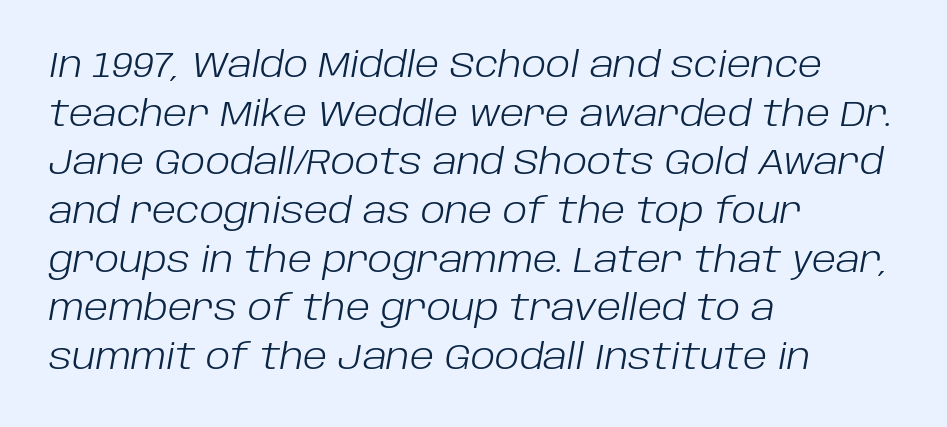
This sample has the flowing, uneven cadence of proportional lettering. The passage shown leans; its letterforms are oblique. Decoration check: the copy has no underline. Between one letter and the next there's only the usual sliver of space. Each new line begins a customary step beneath the previous one. Stroke mass is kept to a normal reading level or below.
